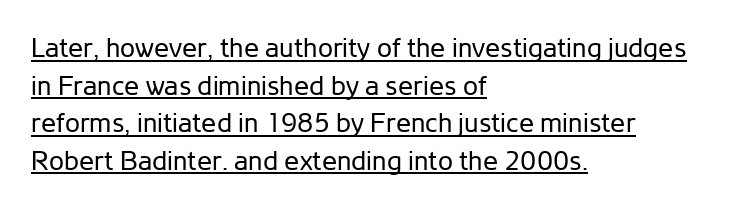
The image shows 27 px text type, upright; set left-aligned, normal line spacing (1.39x), normal letter spacing, underlined.
